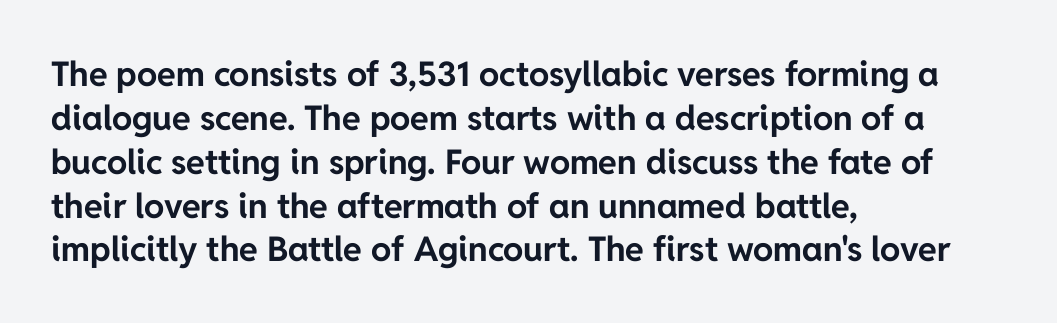
The image shows 34 px bold sans-serif type, upright; set left-aligned, normal line spacing (1.29x), normal letter spacing, not underlined; low stroke contrast and a medium x-height.
